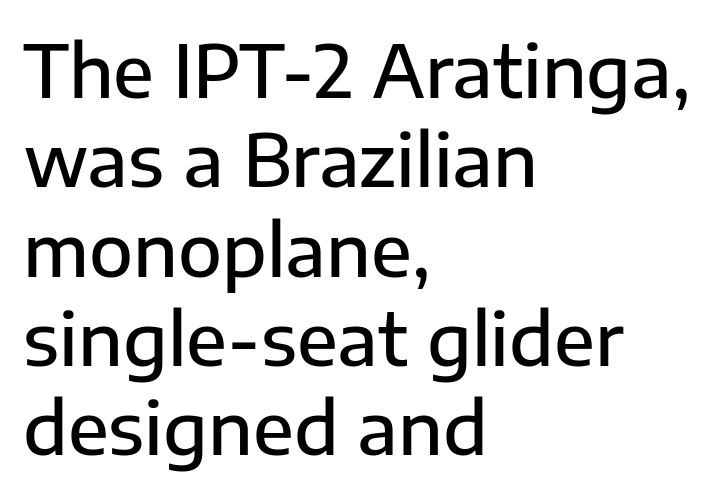
In terms of posture, this sample is upright. Is the letter spacing exaggerated? No — it looks like the ordinary default. Letterform terminals end flat and unadorned throughout the passage. Unmarked baselines from the first word to the last. The passage shown is semibold, sitting just below true bold. Where is the straight margin? On the left.
